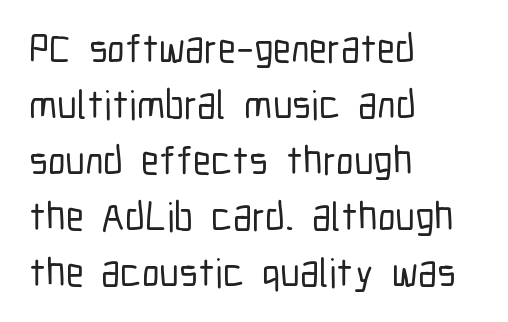
{"serif": "no", "italic": "no", "width": "condensed", "stroke_contrast": "low", "x_height": "medium", "monospaced": "no", "underline": "no", "align": "left", "line_spacing": "normal", "line_spacing_ratio": 1.4, "letter_spacing": "normal", "letter_spacing_em": 0.0, "glyph_px": 40}
